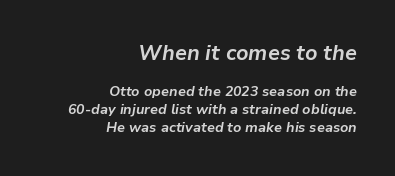
{"italic": "yes", "lean": "right", "slant_degrees": 9, "bold": "yes", "underline": "no", "align": "right", "line_spacing": "normal", "line_spacing_ratio": 1.27, "letter_spacing": "normal", "letter_spacing_em": 0.0, "larger_block": "first", "size_ratio": 1.5, "glyph_px": 21}
